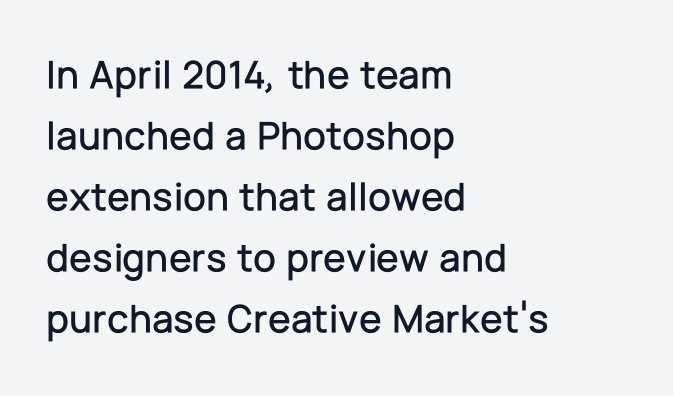
{"serif": "no", "italic": "no", "width": "normal", "stroke_contrast": "low", "x_height": "medium", "monospaced": "no", "underline": "no", "align": "left", "line_spacing": "normal", "line_spacing_ratio": 1.49, "letter_spacing": "normal", "letter_spacing_em": 0.0, "glyph_px": 41}
